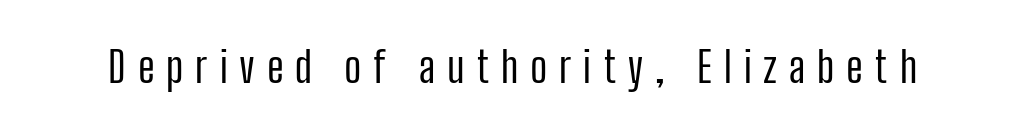
The image shows 42 px regular-weight, condensed sans-serif type, upright; set unusually wide letter spacing (+0.28 em), not underlined; low stroke contrast and a medium x-height.
